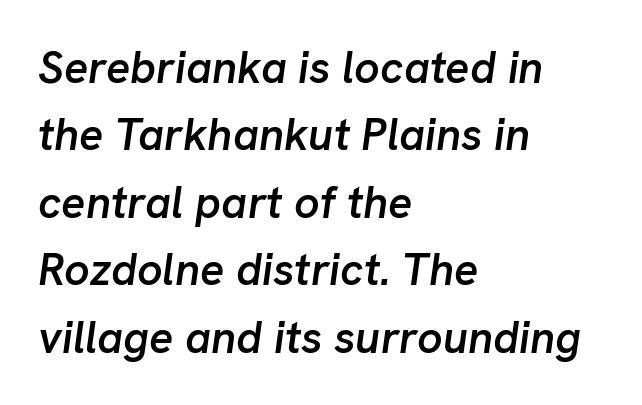
Q: Is the text bold? A: Semi-bold.
Q: Is the text italic (slanted)? A: Yes, it leans right by about 8 degrees.
Q: Is the text underlined? A: No.
Q: How is the paragraph aligned? A: Left-aligned.
Q: Is the spacing between letters normal or unusually wide? A: Normal.
Q: Is the spacing between lines tight, normal or loose? A: Normal.
Q: Width (condensed, normal, or wide)? A: Normal.
Q: Stroke contrast? A: Low.
Q: x-height? A: Medium.
Q: Monospaced? A: No.
